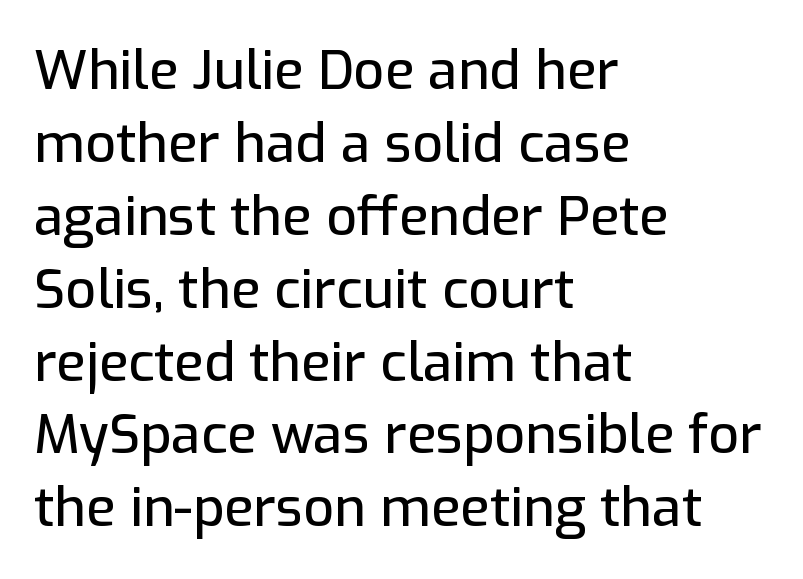
Note the varied advance widths — an 'i' is clearly narrower than an 'm'. Letterform terminals end flat and unadorned throughout the passage. Quick note: not italic, upright. Interline gaps are of average width in this sample. Beneath every word, the page is bare. These lines stack with their left ends in a neat column.
